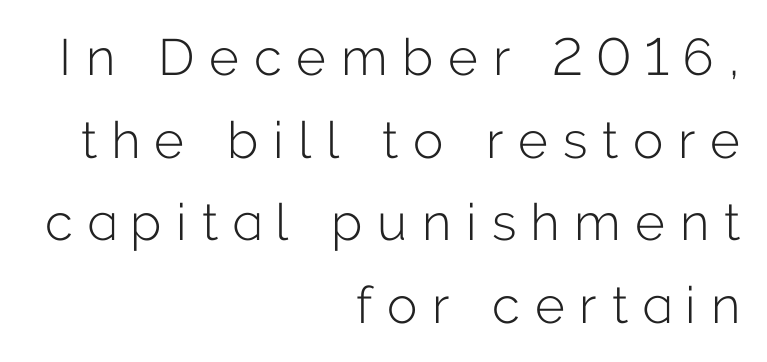
Does extra space separate the letters? Yes, quite a lot of it. Every stem runs plumb, perpendicular to the baseline. The baseline area is clear. All the whitespace from short lines collects on the left.
